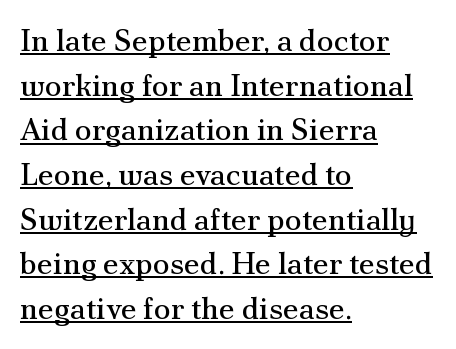
{"serif": "yes", "italic": "no", "bold": "no", "weight": "regular", "width": "normal", "stroke_contrast": "medium", "x_height": "small", "monospaced": "no", "underline": "yes", "align": "left", "line_spacing": "normal", "line_spacing_ratio": 1.44, "letter_spacing": "normal", "letter_spacing_em": 0.0, "glyph_px": 31}
